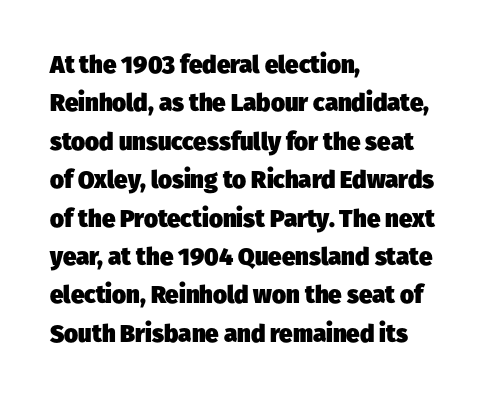
{"bold": "yes", "underline": "no", "align": "left", "line_spacing": "normal", "line_spacing_ratio": 1.6, "letter_spacing": "normal", "letter_spacing_em": 0.0, "glyph_px": 24}
